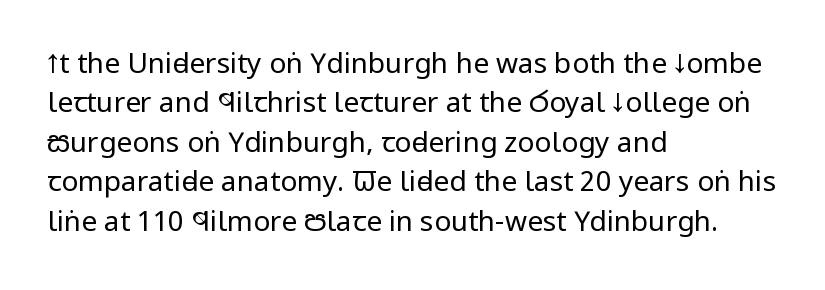
Vertical spacing — default. When letters stand straight like this, we call the style roman or upright. The line texture is even and compact thanks to regular tracking. Each row of text sits above clean, open space. Weight: regular or lighter.
